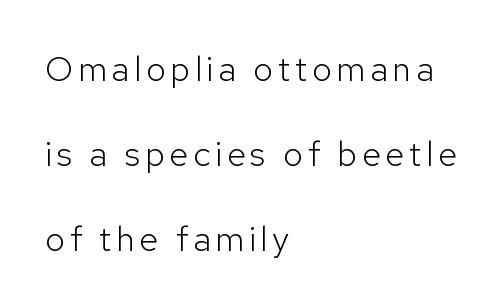
Compared with a typical body face, this is equally light or lighter still. Are there feet on the stems? There aren't — it's a sans. Typeset ragged right — the left edge is the straight one. Ascenders rise straight up at ninety degrees. Does the leading feel generous? Absolutely, it's lavish.
